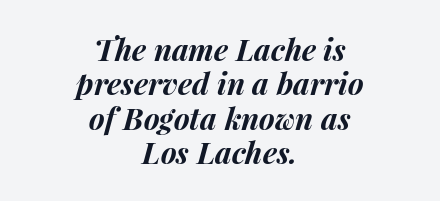
{"italic": "yes", "lean": "right", "slant_degrees": 15, "bold": "yes", "weight": "bold", "width": "normal", "stroke_contrast": "medium", "x_height": "medium", "monospaced": "no", "underline": "no", "align": "center", "line_spacing": "tight", "line_spacing_ratio": 1.15, "letter_spacing": "normal", "letter_spacing_em": 0.0, "glyph_px": 30}
